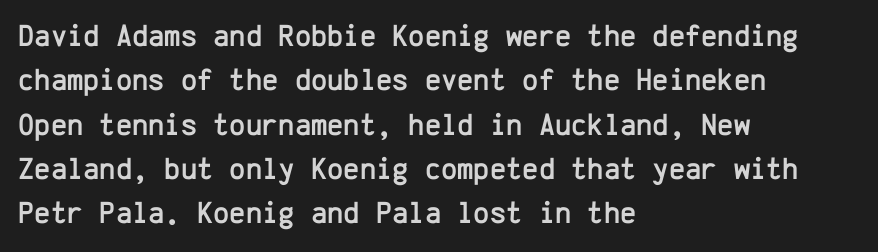
The image shows 31 px sans-serif type, upright, monospaced; set left-aligned, normal line spacing (1.43x), normal letter spacing, not underlined; low stroke contrast and a medium x-height.
